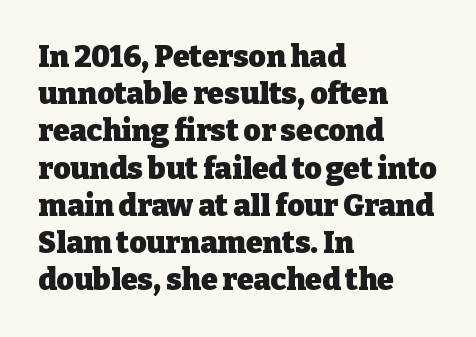
Small tapered or slab feet sit at the stroke ends, so this counts as serif. Here the glyphs are tracked normally, forming tight word shapes. Upright lettering throughout. Is this a fixed-width face? No — the glyphs have proportional, varying widths.
